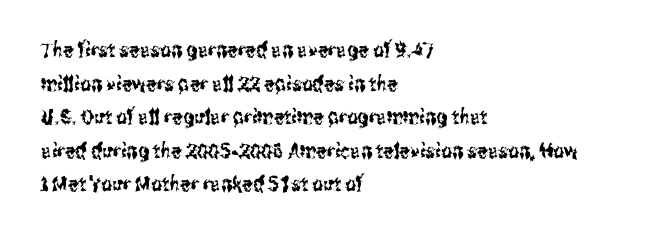
Q: Is the text italic (slanted)? A: No, it is upright.
Q: Is the text underlined? A: No.
Q: How is the paragraph aligned? A: Left-aligned.
Q: Is the spacing between letters normal or unusually wide? A: Normal.
Q: Is the spacing between lines tight, normal or loose? A: Normal.
